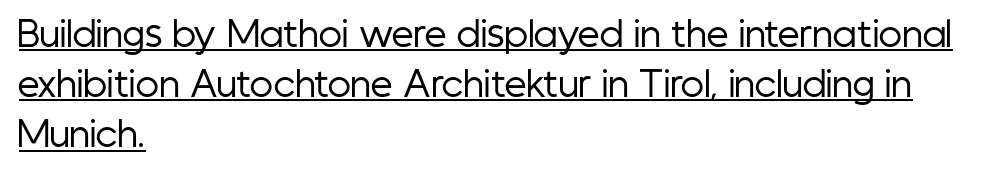
The image shows 35 px regular-weight, condensed sans-serif type, upright; set left-aligned, normal line spacing (1.43x), normal letter spacing, underlined; low stroke contrast and a medium x-height.
